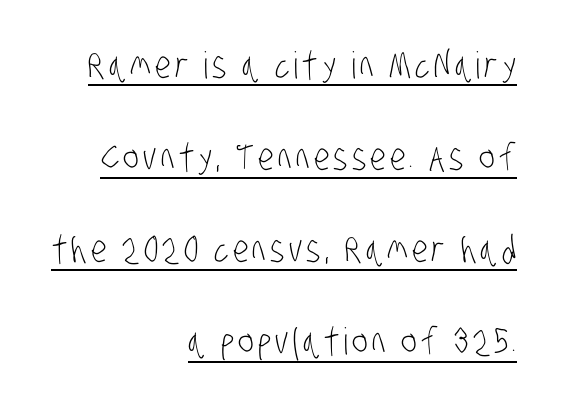
{"serif": "no", "bold": "no", "weight": "light", "width": "condensed", "stroke_contrast": "low", "x_height": "large", "monospaced": "no", "underline": "yes", "align": "right", "line_spacing": "loose", "line_spacing_ratio": 2.49, "glyph_px": 37}
